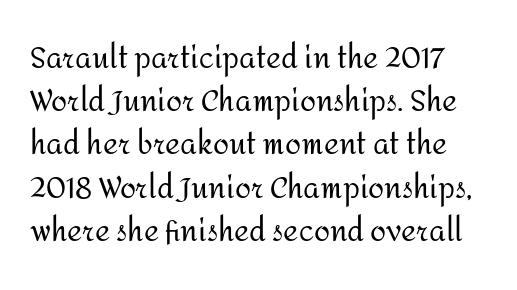
Q: Is the text bold? A: No.
Q: Is the text italic (slanted)? A: No, it is upright.
Q: Is the typeface a serif or a sans-serif typeface? A: Sans-serif.
Q: Is the text underlined? A: No.
Q: Is the spacing between letters normal or unusually wide? A: Normal.
Q: Is the spacing between lines tight, normal or loose? A: Normal.
Q: Width (condensed, normal, or wide)? A: Normal.
Q: Stroke contrast? A: Medium.
Q: x-height? A: Medium.
Q: Monospaced? A: No.
